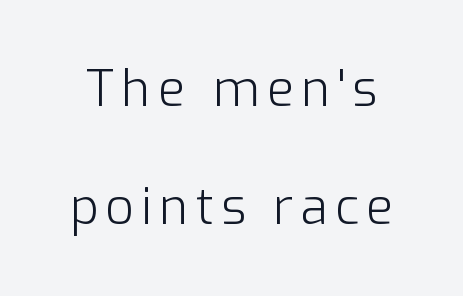
Q: Is the text bold? A: No.
Q: Is the text italic (slanted)? A: No, it is upright.
Q: Is the typeface a serif or a sans-serif typeface? A: Sans-serif.
Q: Is the text underlined? A: No.
Q: Is the spacing between lines tight, normal or loose? A: Loose.
Q: Width (condensed, normal, or wide)? A: Normal.
Q: Stroke contrast? A: Low.
Q: x-height? A: Medium.
Q: Monospaced? A: No.
